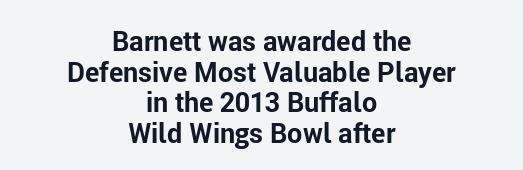
{"italic": "no", "bold": "yes", "underline": "no", "align": "center", "line_spacing": "tight", "line_spacing_ratio": 1.13, "letter_spacing": "normal", "letter_spacing_em": 0.0, "glyph_px": 27}
